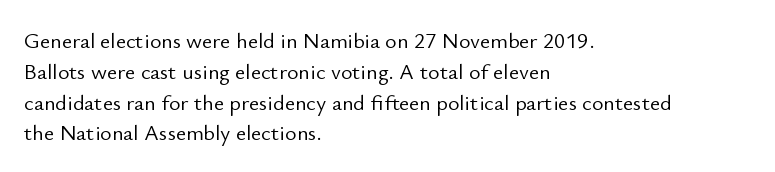
The image shows 22 px text type, upright; set left-aligned, normal line spacing (1.4x), normal letter spacing, not underlined.
